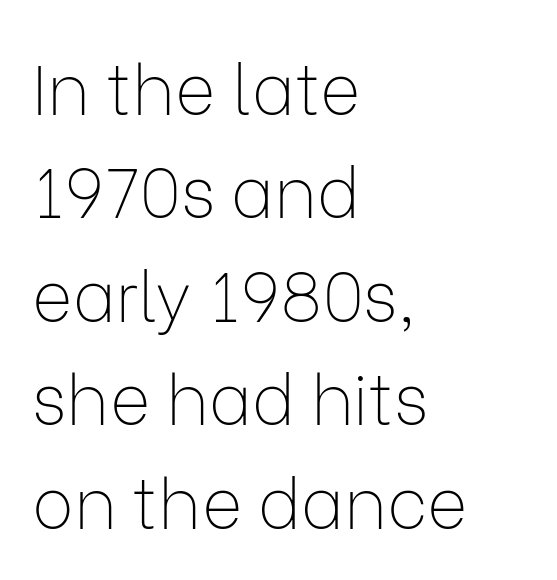
{"serif": "no", "italic": "no", "bold": "no", "weight": "thin", "width": "normal", "stroke_contrast": "low", "x_height": "medium", "monospaced": "no", "underline": "no", "align": "left", "line_spacing": "normal", "line_spacing_ratio": 1.5, "letter_spacing": "normal", "letter_spacing_em": 0.0, "glyph_px": 69}
